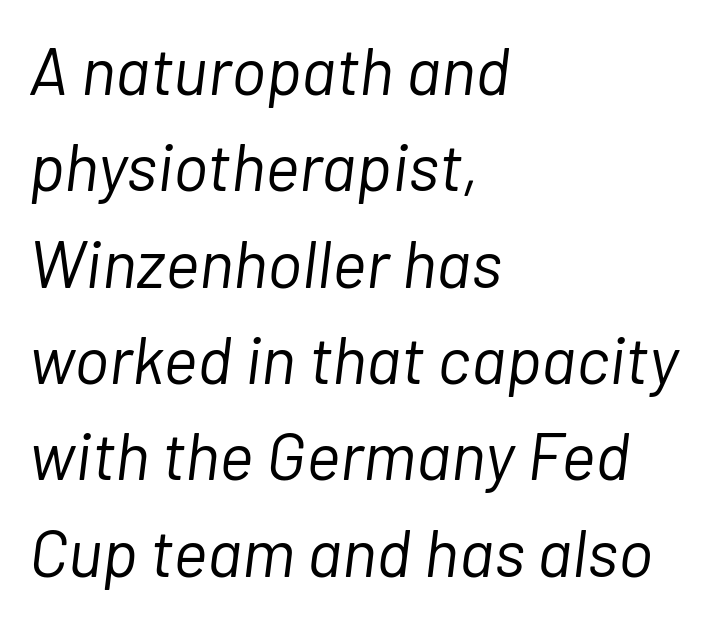
{"italic": "yes", "lean": "right", "slant_degrees": 7, "bold": "no", "weight": "light", "width": "normal", "stroke_contrast": "low", "x_height": "medium", "monospaced": "no", "underline": "no", "align": "left", "line_spacing": "normal", "line_spacing_ratio": 1.46, "letter_spacing": "normal", "letter_spacing_em": 0.0, "glyph_px": 66}
